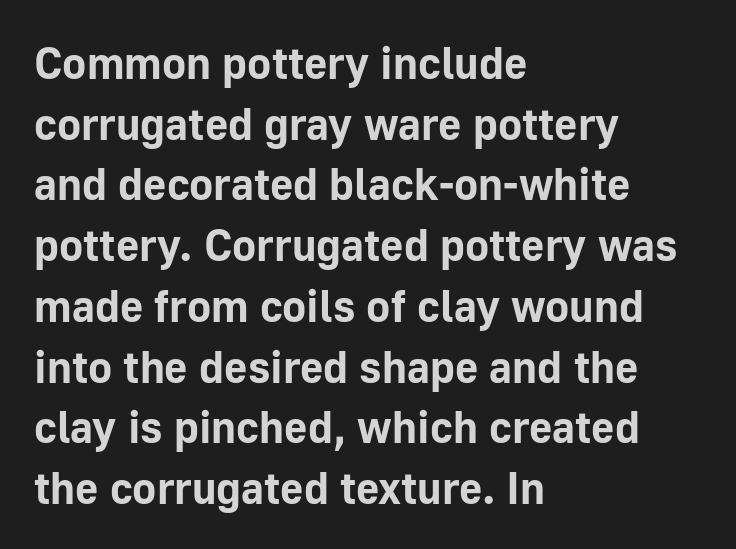
The specimen reads as upright at a glance. Clear beneath every line of the passage. The typeface chosen for these lines omits serifs. Notice how descenders clear the ascenders below comfortably — that's standard leading.
